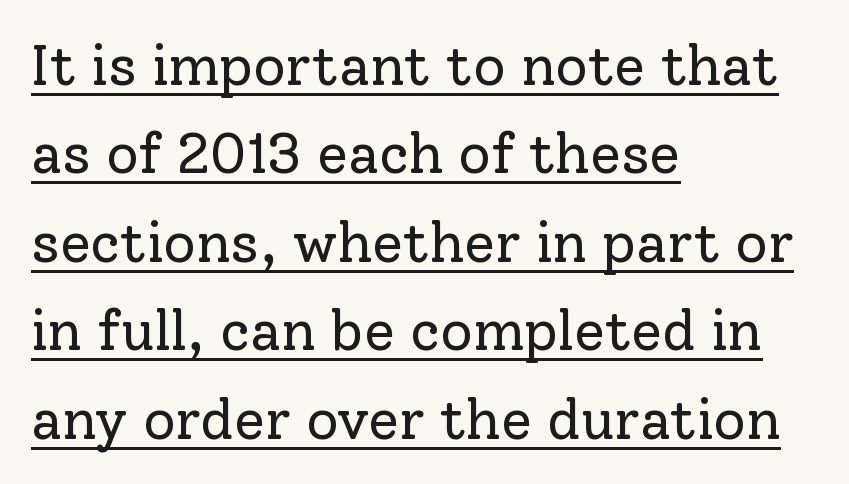
Horizontally, the lines are justified to the leading edge only. Character widths vary here, with narrow letters taking less room than wide ones. The letters carry serifs — small finishing strokes at the ends of their stems. Is the letter spacing exaggerated? No — it looks like the ordinary default.
